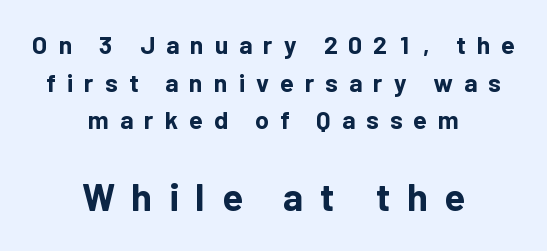
Rule under the text: the space is simply empty. Font category for this specimen: sans-serif. Regarding leading, the lines here are spaced in the standard way. A student would call this center alignment; a typographer would say set centered. The passage shown is typed in a proportional face where columns would drift. The gaps between neighbouring characters are conspicuously large.
